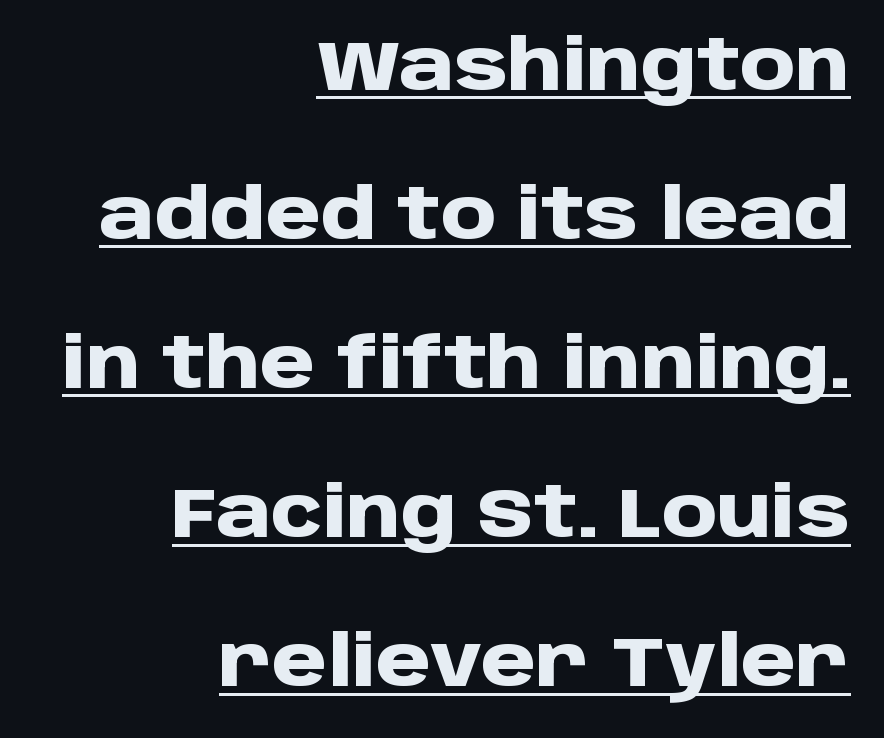
The strokes are fattened all the way to bold. Spacing verdict: proportional, widths tailored to each character. Here the glyphs are tracked normally, forming tight word shapes. Does the copy run flush right? Yes — the right margin is perfectly even. You can tell from the bare stems that sans-serif type was used. This sample uses an upright cut, with every glyph sitting square on the baseline.
